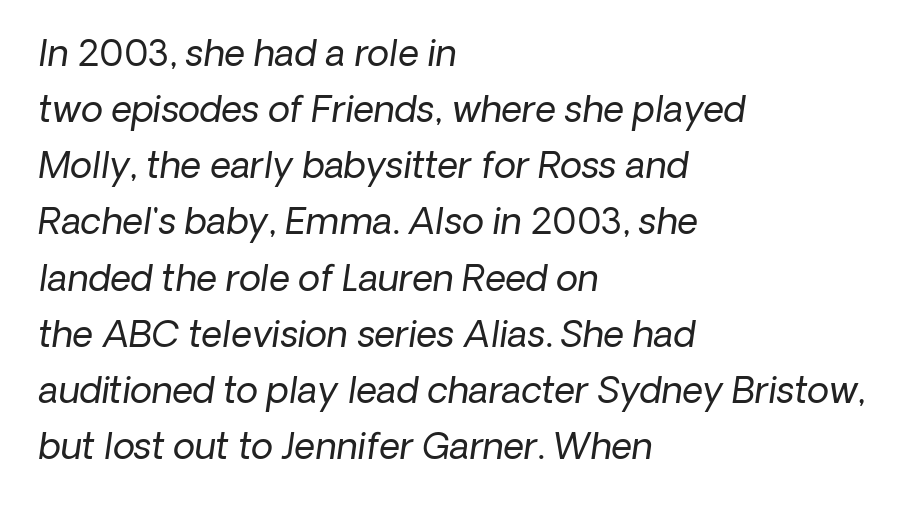
Observe the ordinary spacing: letters are neighbours, not strangers. Every row of glyphs begins at an identical x-position on the left. Each letter's strokes conclude bluntly, with no projecting serifs. Proportional: the letters do not fall into vertical columns. In terms of leading, this rendering sits right in the middle. Summary of weight: not heavy and not bold.
